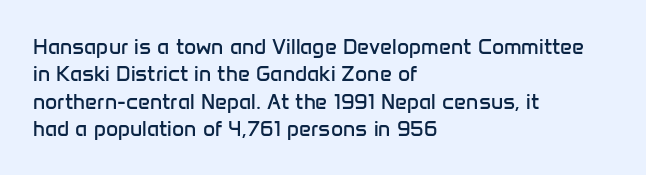
{"italic": "no", "bold": "no", "underline": "no", "align": "left", "line_spacing": "normal", "line_spacing_ratio": 1.3, "letter_spacing": "normal", "letter_spacing_em": 0.0, "glyph_px": 21}
